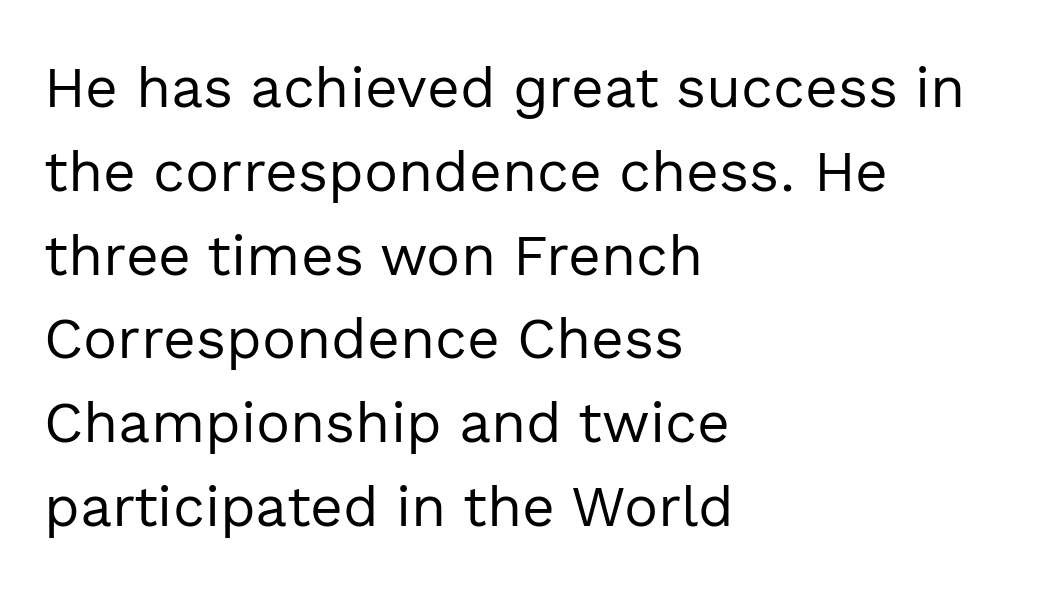
The image shows 57 px regular-weight sans-serif type, upright; set left-aligned, normal line spacing (1.47x), normal letter spacing, not underlined; a medium x-height.
